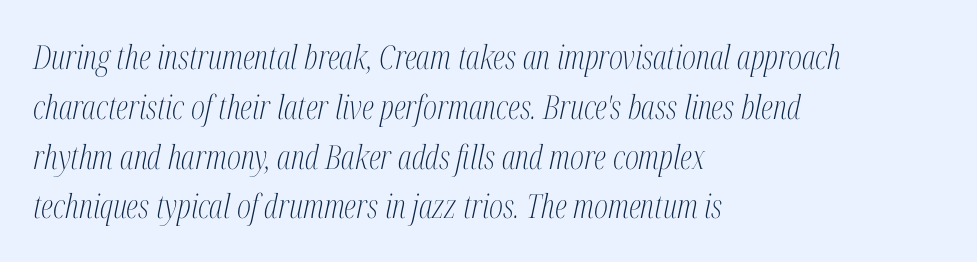
The cut favours lightness, reaching ordinary text weight at its darkest. These lines keep a tight, regular rhythm from letter to letter. This sample has the flowing, uneven cadence of proportional lettering. Teacher's note: observe the even left margin — that is flush-left alignment.
